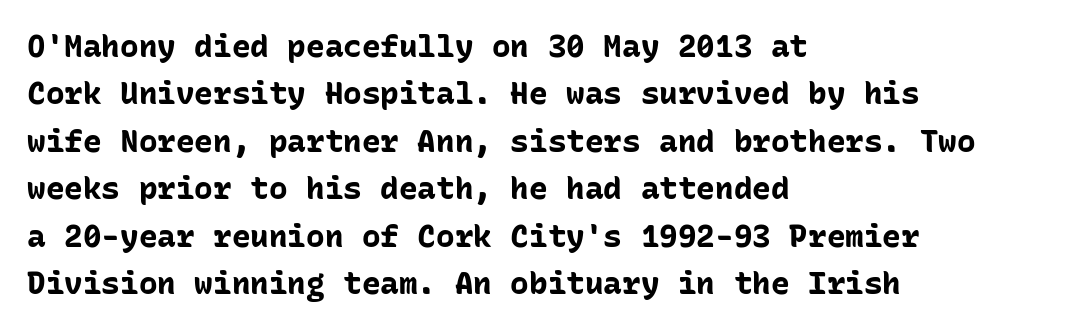
Q: Is the text bold? A: Yes.
Q: Is the text italic (slanted)? A: No, it is upright.
Q: Is the typeface a serif or a sans-serif typeface? A: Sans-serif.
Q: Is the text underlined? A: No.
Q: How is the paragraph aligned? A: Left-aligned.
Q: Is the spacing between letters normal or unusually wide? A: Normal.
Q: Is the spacing between lines tight, normal or loose? A: Normal.
Q: Width (condensed, normal, or wide)? A: Normal.
Q: Stroke contrast? A: Low.
Q: x-height? A: Medium.
Q: Monospaced? A: Yes.
